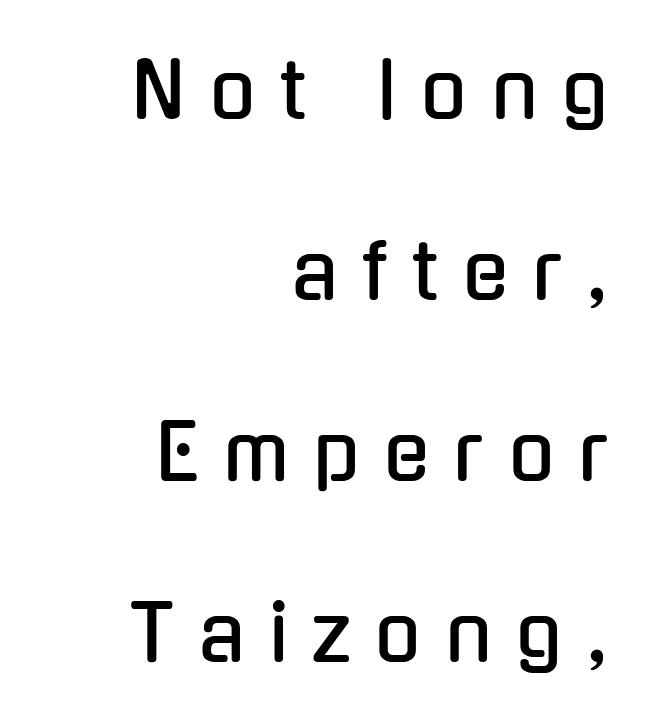
{"serif": "no", "italic": "no", "width": "condensed", "stroke_contrast": "low", "x_height": "medium", "monospaced": "no", "underline": "no", "align": "right", "line_spacing": "loose", "line_spacing_ratio": 2.38, "letter_spacing": "wide", "letter_spacing_em": 0.32, "glyph_px": 76}
